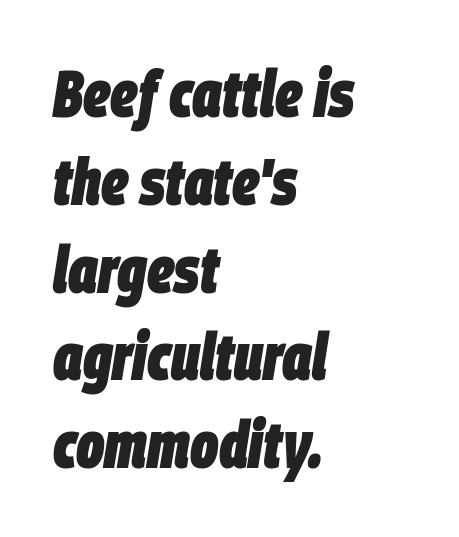
Q: Is the text bold? A: Yes.
Q: Is the text italic (slanted)? A: Yes, it leans right by about 9 degrees.
Q: Is the text underlined? A: No.
Q: How is the paragraph aligned? A: Left-aligned.
Q: Is the spacing between letters normal or unusually wide? A: Normal.
Q: Is the spacing between lines tight, normal or loose? A: Normal.
Q: Width (condensed, normal, or wide)? A: Condensed.
Q: Stroke contrast? A: Low.
Q: x-height? A: Large.
Q: Monospaced? A: No.
